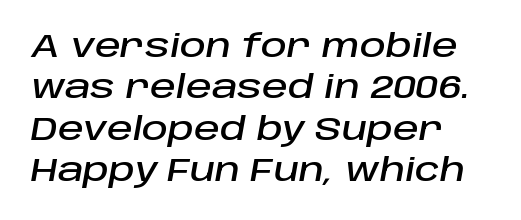
Q: Is the text italic (slanted)? A: Yes, it leans right by about 10 degrees.
Q: Is the text underlined? A: No.
Q: How is the paragraph aligned? A: Left-aligned.
Q: Is the spacing between letters normal or unusually wide? A: Normal.
Q: Is the spacing between lines tight, normal or loose? A: Normal.
Q: Width (condensed, normal, or wide)? A: Normal.
Q: Stroke contrast? A: Low.
Q: x-height? A: Large.
Q: Monospaced? A: No.
